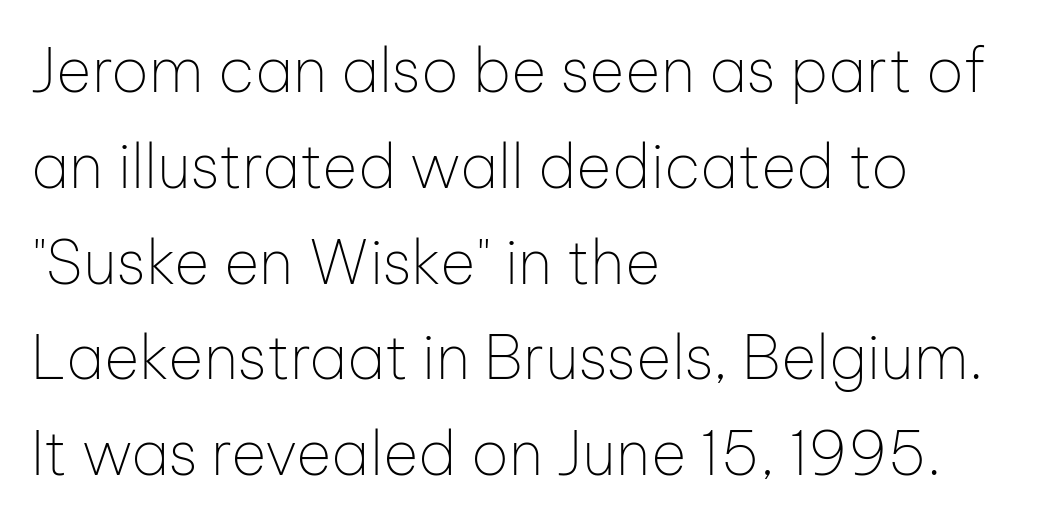
The image shows 61 px thin sans-serif type, upright; set left-aligned, normal line spacing (1.57x), normal letter spacing, not underlined; low stroke contrast and a medium x-height.
